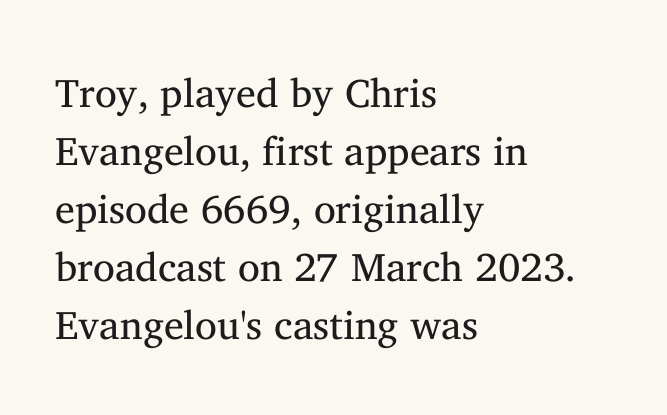
Horizontal alignment here is leftward, the default for most running prose. Leading matches the norm, producing a regular column. You can tell from the footed stems that serif type was used. The zone under the glyphs is completely vacant. Every stem runs plumb, perpendicular to the baseline.
